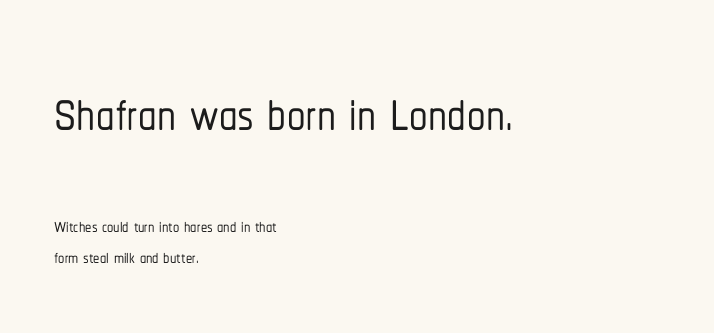
The image shows 74 px condensed sans-serif type, upright; set left-aligned, normal line spacing (1.25x), normal letter spacing, not underlined; the first (top) block is 2.96x larger; low stroke contrast and a medium x-height.
